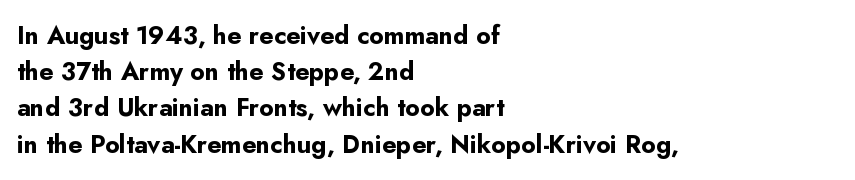
Q: Is the text bold? A: Yes.
Q: Is the text italic (slanted)? A: No, it is upright.
Q: Is the text underlined? A: No.
Q: How is the paragraph aligned? A: Left-aligned.
Q: Is the spacing between letters normal or unusually wide? A: Normal.
Q: Is the spacing between lines tight, normal or loose? A: Normal.
